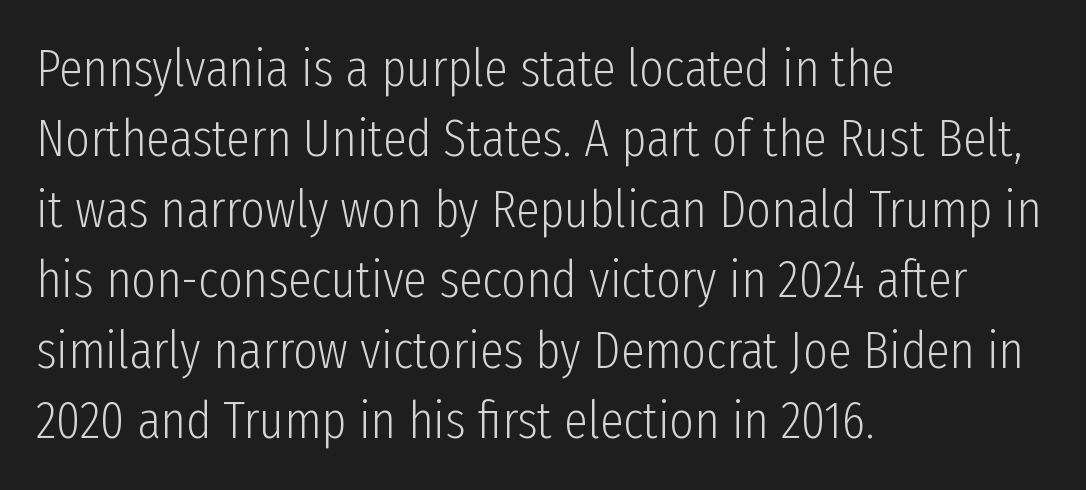
The characters are drawn with everyday or finer stroke widths. Check where the strokes stop: nothing finishes them off — pure sans. The text block is weighted toward the left margin, trailing off unevenly rightward. These lines are rendered in a variable-pitch font. Caption: standard tracking, unaltered. Letters rest on an invisible, unmarked baseline.
